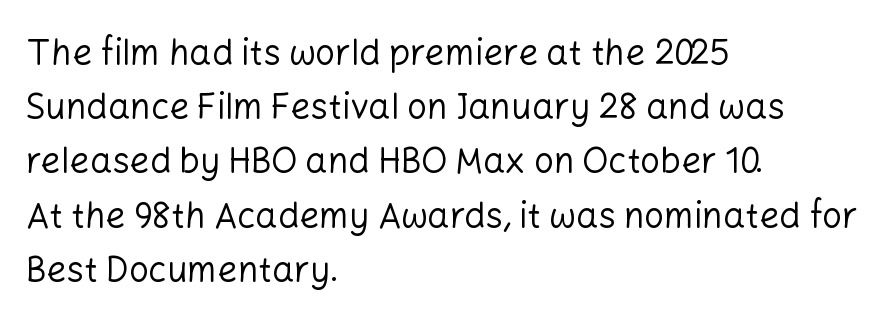
Q: Is the text bold? A: No.
Q: Is the text italic (slanted)? A: No, it is upright.
Q: Is the typeface a serif or a sans-serif typeface? A: Sans-serif.
Q: Is the text underlined? A: No.
Q: How is the paragraph aligned? A: Left-aligned.
Q: Is the spacing between letters normal or unusually wide? A: Normal.
Q: Is the spacing between lines tight, normal or loose? A: Normal.
Q: Width (condensed, normal, or wide)? A: Normal.
Q: Stroke contrast? A: Low.
Q: x-height? A: Medium.
Q: Monospaced? A: No.
